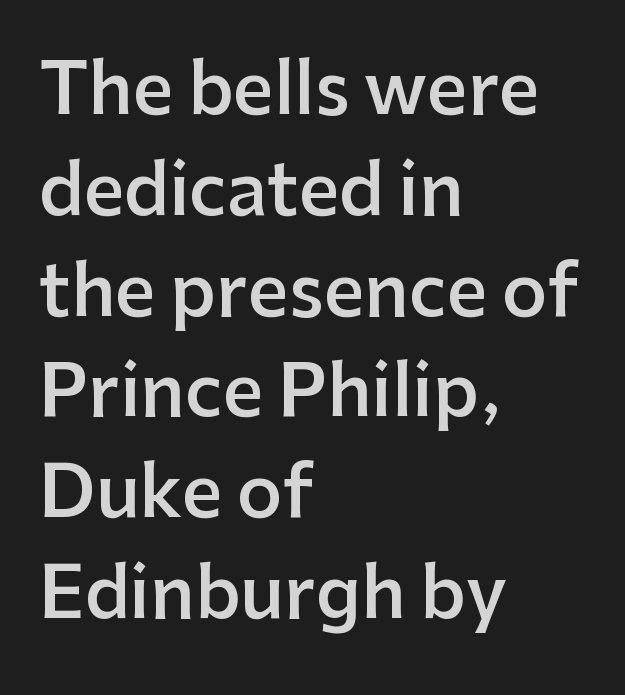
Unlike italic type, these characters show no tilt at all. Descender tails drop into unmarked territory. Do the characters align in a grid? No, the font is proportional. These lines carry some extra weight — a demibold, not a full bold.
